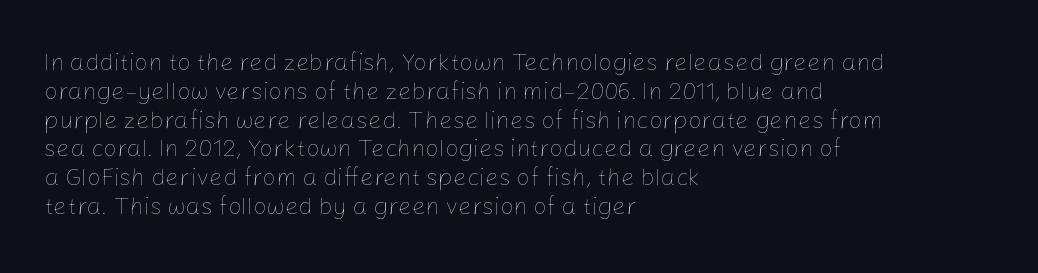
Q: Is the text bold? A: No.
Q: Is the text italic (slanted)? A: No, it is upright.
Q: Is the text underlined? A: No.
Q: How is the paragraph aligned? A: Left-aligned.
Q: Is the spacing between letters normal or unusually wide? A: Normal.
